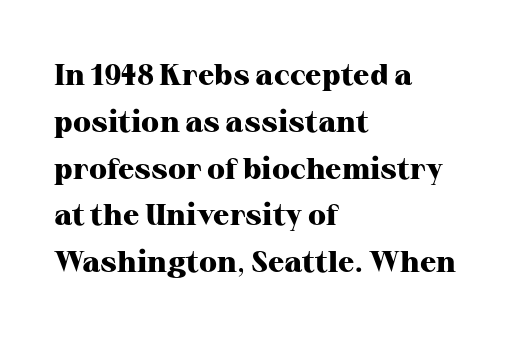
The image shows 30 px heavy serif type, upright; set left-aligned, normal line spacing (1.56x), normal letter spacing, not underlined; high stroke contrast and a medium x-height.
